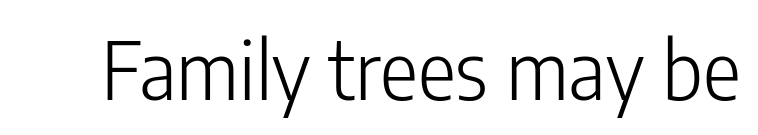
A roman cut, with each character standing at attention. Nothing unusual about the tracking: characters are spaced as the font intends. The specimen omits any rule beneath the text block's lines. The font family rendered here belongs to the sans-serif group. You could not count columns in this text — the font is proportionally spaced.
